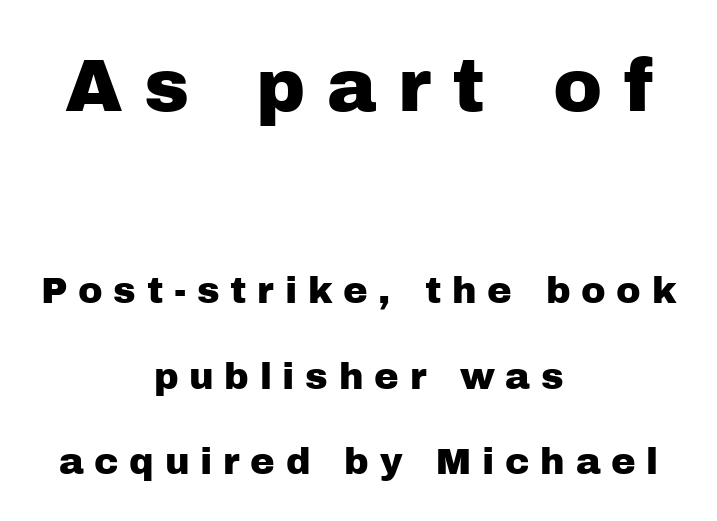
The image shows 74 px sans-serif type, upright; set centered, loose line spacing (2.31x), unusually wide letter spacing (+0.29 em), not underlined; the first (top) block is 2.0x larger; low stroke contrast and a medium x-height.
